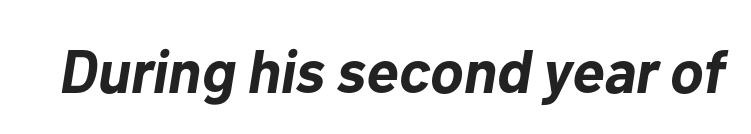
Q: Is the text bold? A: Yes.
Q: Is the text italic (slanted)? A: Yes, it leans right by about 10 degrees.
Q: Is the text underlined? A: No.
Q: Is the spacing between letters normal or unusually wide? A: Normal.
Q: Width (condensed, normal, or wide)? A: Normal.
Q: Stroke contrast? A: Low.
Q: x-height? A: Medium.
Q: Monospaced? A: No.
